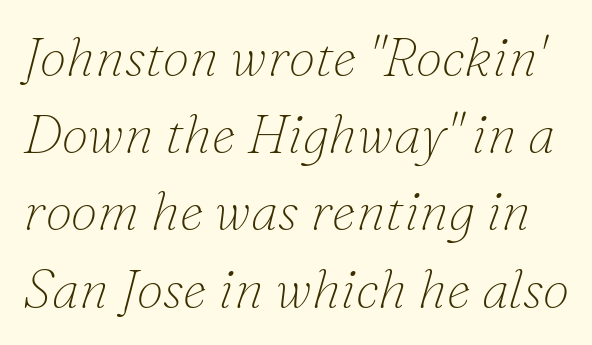
Each stroke keeps to a modest, everyday thickness or less. The string is rendered with underlining switched off. Quick note: italic. Inter-character spacing is left at the font's built-in metrics.
